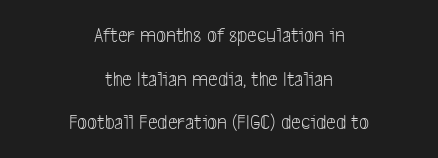
One-word summary of the alignment: center. This sample uses plain, unmodified letter spacing. This block would shrink considerably if given ordinary leading; it's expanded now. The face looks like a standard text weight, possibly lighter. The baseline area is clear.
